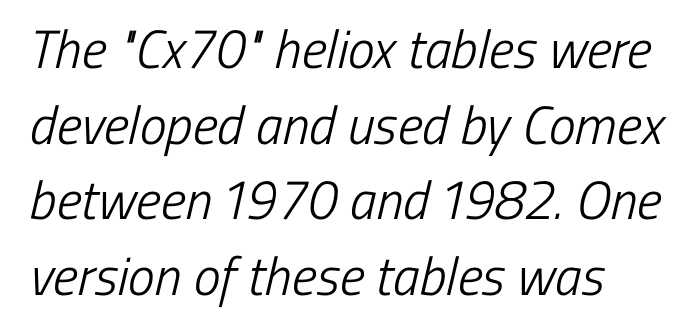
The image shows 54 px light, condensed sans-serif type; set left-aligned, normal line spacing (1.4x), normal letter spacing, not underlined; low stroke contrast and a medium x-height.
